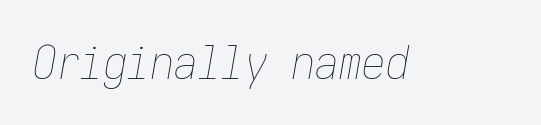
Q: Is the text bold? A: No.
Q: Is the text italic (slanted)? A: Yes, it leans right by about 10 degrees.
Q: Is the text underlined? A: No.
Q: Is the spacing between letters normal or unusually wide? A: Normal.
Q: Width (condensed, normal, or wide)? A: Condensed.
Q: Stroke contrast? A: Low.
Q: x-height? A: Medium.
